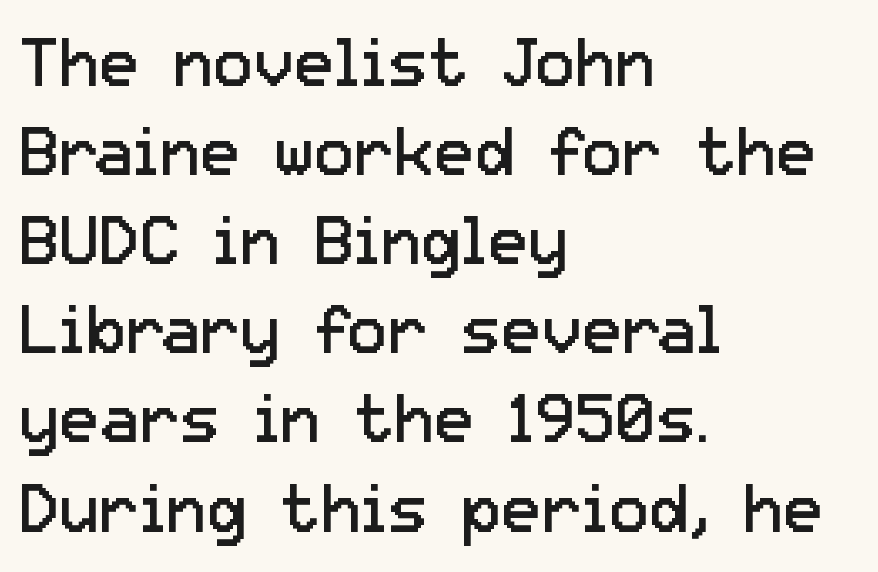
The image shows 67 px regular-weight sans-serif type, upright; set left-aligned, normal line spacing (1.33x), normal letter spacing, not underlined; low stroke contrast and a medium x-height.
